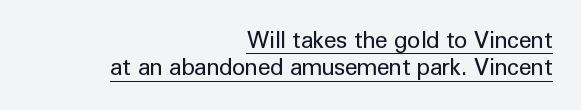
Posture: vertical. Underline: present. The passage shown is not bold in any degree. Spacing between characters is what you'd get straight out of the box. Line ends are locked; line starts wander.
